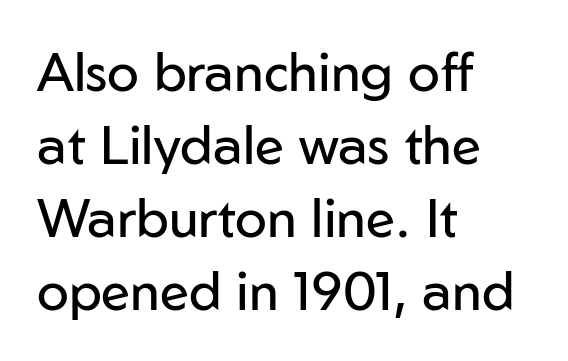
{"serif": "no", "italic": "no", "bold": "no", "weight": "regular", "width": "normal", "stroke_contrast": "low", "x_height": "medium", "monospaced": "no", "underline": "no", "align": "left", "line_spacing": "normal", "line_spacing_ratio": 1.38, "letter_spacing": "normal", "letter_spacing_em": 0.0, "glyph_px": 53}
